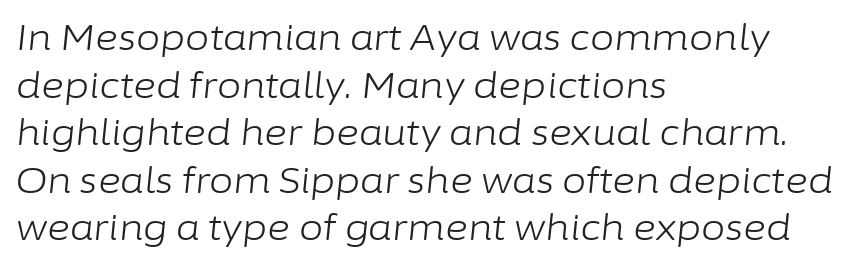
The image shows 35 px light type, italic (leaning right); set left-aligned, normal line spacing (1.36x), normal letter spacing, not underlined; low stroke contrast and a medium x-height.
